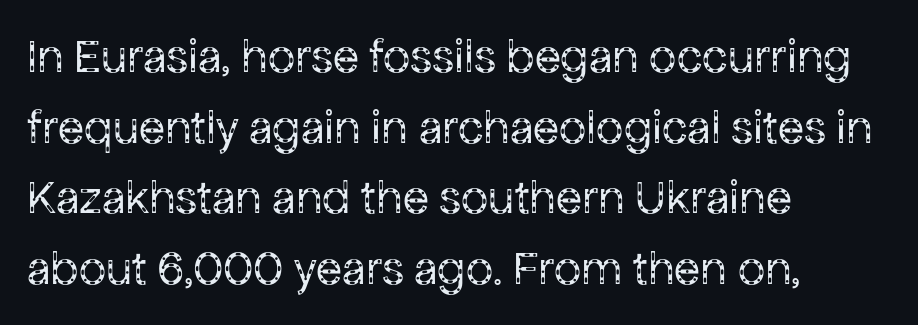
Q: Is the text bold? A: No.
Q: Is the text italic (slanted)? A: No, it is upright.
Q: Is the typeface a serif or a sans-serif typeface? A: Sans-serif.
Q: Is the text underlined? A: No.
Q: How is the paragraph aligned? A: Left-aligned.
Q: Is the spacing between letters normal or unusually wide? A: Normal.
Q: Is the spacing between lines tight, normal or loose? A: Normal.
Q: Width (condensed, normal, or wide)? A: Normal.
Q: Stroke contrast? A: Low.
Q: x-height? A: Medium.
Q: Monospaced? A: No.
